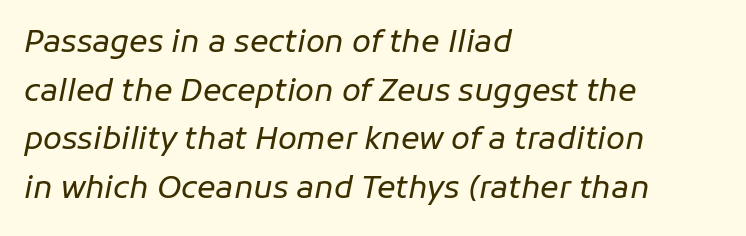
Q: Is the text bold? A: No.
Q: Is the text italic (slanted)? A: Yes, it leans right by about 11 degrees.
Q: Is the text underlined? A: No.
Q: How is the paragraph aligned? A: Left-aligned.
Q: Is the spacing between letters normal or unusually wide? A: Normal.
Q: Is the spacing between lines tight, normal or loose? A: Normal.
Q: Width (condensed, normal, or wide)? A: Normal.
Q: Stroke contrast? A: Low.
Q: x-height? A: Medium.
Q: Monospaced? A: No.
